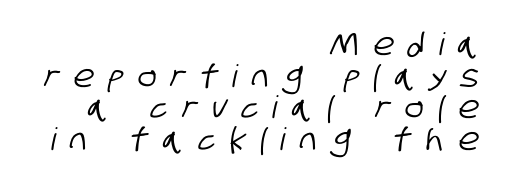
A clean baseline with only descenders dipping below it. Serif or sans? Sans — the stroke terminals are bare. The letters advance in unequal steps, a hallmark of proportional type. In terms of letterspacing, this is a distinctly airy, spread setting. Vertically, the passage feels compressed, each row crowding the next.
